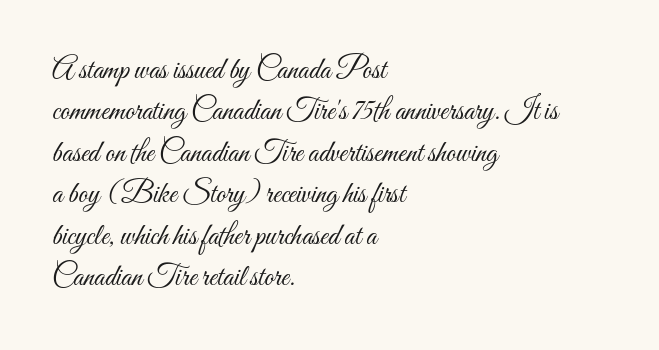
The leading is moderate, giving the passage an even texture. Letters have the restrained weight of plain body copy at most. The face used here is rendered with its standard letterfit.
